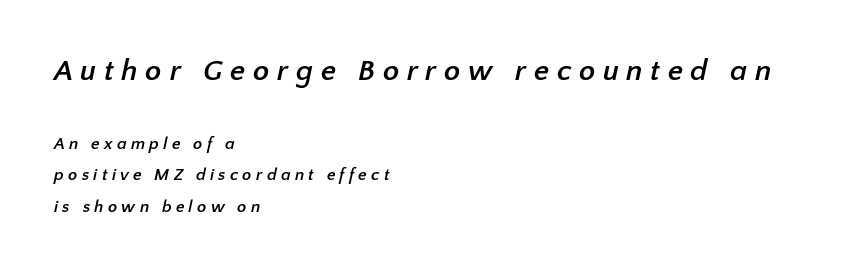
Q: Is the text bold? A: Yes.
Q: Is the typeface a serif or a sans-serif typeface? A: Sans-serif.
Q: Is the text underlined? A: No.
Q: How is the paragraph aligned? A: Left-aligned.
Q: Is the spacing between letters normal or unusually wide? A: Unusually wide.
Q: Which block of text is set in a larger size, the first (top) or the second (bottom)? A: The first (top) one.
Q: Width (condensed, normal, or wide)? A: Normal.
Q: Stroke contrast? A: Low.
Q: x-height? A: Medium.
Q: Monospaced? A: No.
